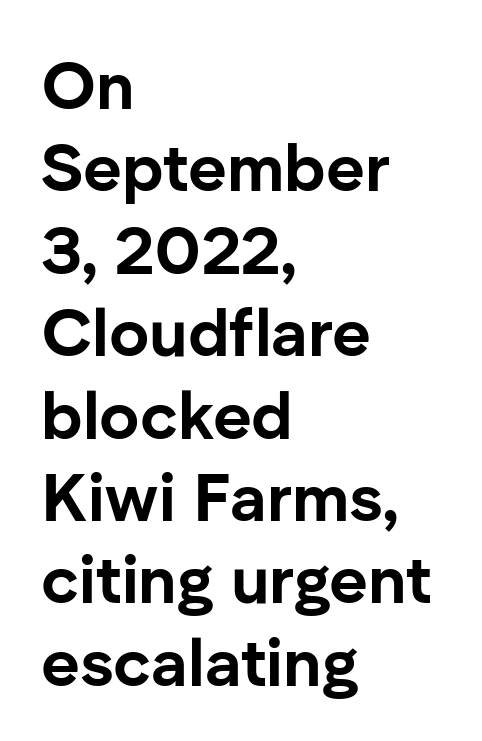
The specimen omits any rule beneath the text block's lines. All the whitespace from short lines collects on the right. The specimen reads as upright at a glance. A typesetter would call this proportional, since set widths differ per character.
